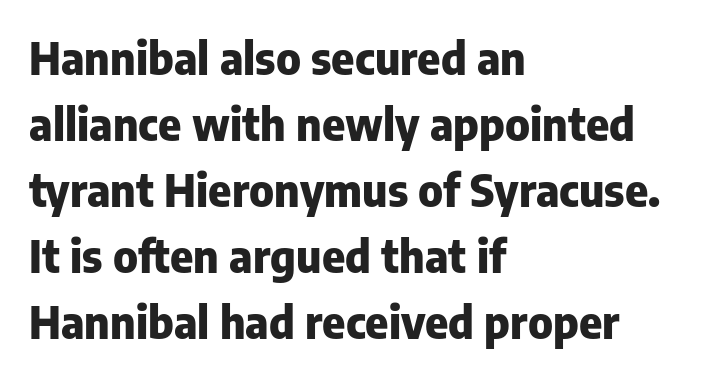
Q: Is the text bold? A: Yes.
Q: Is the text italic (slanted)? A: No, it is upright.
Q: Is the typeface a serif or a sans-serif typeface? A: Sans-serif.
Q: Is the text underlined? A: No.
Q: How is the paragraph aligned? A: Left-aligned.
Q: Is the spacing between letters normal or unusually wide? A: Normal.
Q: Is the spacing between lines tight, normal or loose? A: Normal.
Q: Width (condensed, normal, or wide)? A: Normal.
Q: Stroke contrast? A: Low.
Q: x-height? A: Medium.
Q: Monospaced? A: No.
